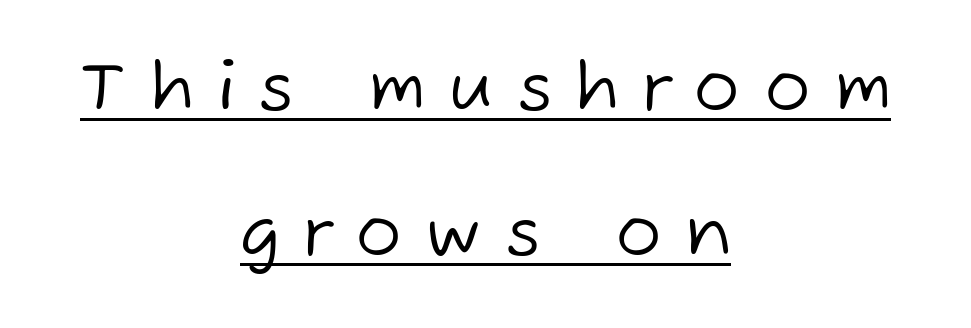
Q: Is the text bold? A: No.
Q: Is the typeface a serif or a sans-serif typeface? A: Sans-serif.
Q: Is the text underlined? A: Yes.
Q: How is the paragraph aligned? A: Centered.
Q: Is the spacing between letters normal or unusually wide? A: Unusually wide.
Q: Is the spacing between lines tight, normal or loose? A: Loose.
Q: Width (condensed, normal, or wide)? A: Normal.
Q: Stroke contrast? A: Low.
Q: x-height? A: Medium.
Q: Monospaced? A: No.
